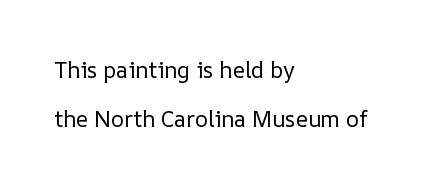
Q: Is the text bold? A: No.
Q: Is the text italic (slanted)? A: No, it is upright.
Q: Is the text underlined? A: No.
Q: How is the paragraph aligned? A: Left-aligned.
Q: Is the spacing between letters normal or unusually wide? A: Normal.
Q: Is the spacing between lines tight, normal or loose? A: Loose.
